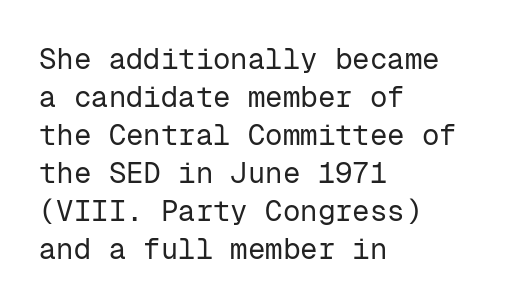
Q: Is the text bold? A: No.
Q: Is the text italic (slanted)? A: No, it is upright.
Q: Is the typeface a serif or a sans-serif typeface? A: Sans-serif.
Q: Is the text underlined? A: No.
Q: How is the paragraph aligned? A: Left-aligned.
Q: Is the spacing between letters normal or unusually wide? A: Normal.
Q: Is the spacing between lines tight, normal or loose? A: Normal.
Q: Width (condensed, normal, or wide)? A: Normal.
Q: Stroke contrast? A: Low.
Q: x-height? A: Medium.
Q: Monospaced? A: Yes.
